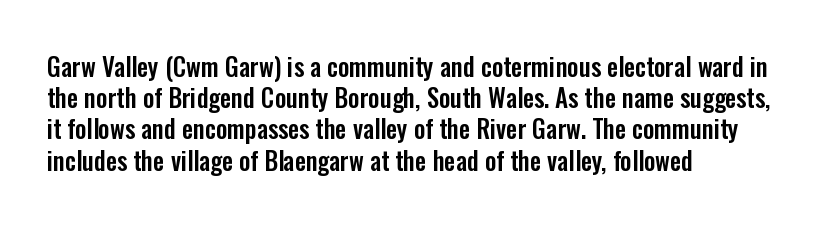
The image shows 25 px text type, upright; set left-aligned, normal line spacing (1.25x), normal letter spacing, not underlined.
